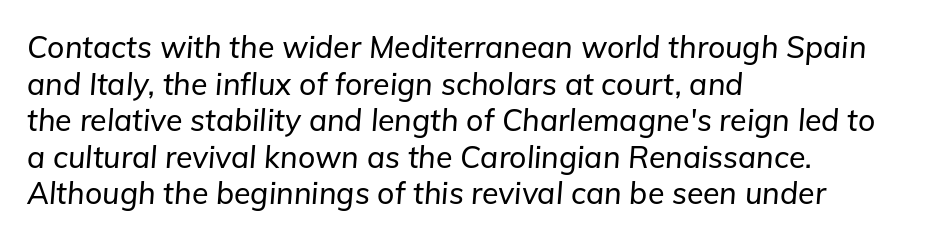
Emphasis-style slanted type is in use. This sample has the flowing, uneven cadence of proportional lettering. No extra tracking has been applied to these lines. Clear beneath every line of the passage. Horizontal alignment here is leftward, the default for most running prose.
